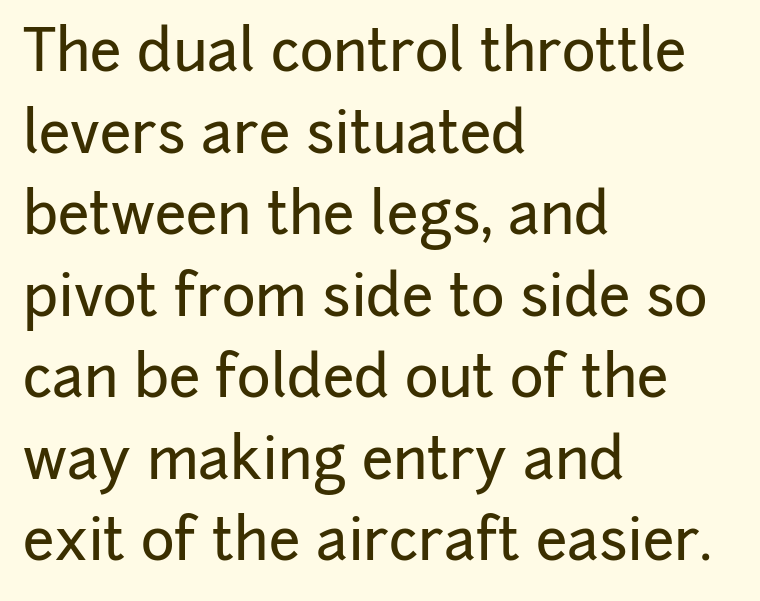
All the whitespace from short lines collects on the right. Check the space under the baseline: it is left empty. These lines were composed using upright roman letters. A typesetter would call this proportional, since set widths differ per character. Normally led — the rows are evenly, conventionally spaced.
